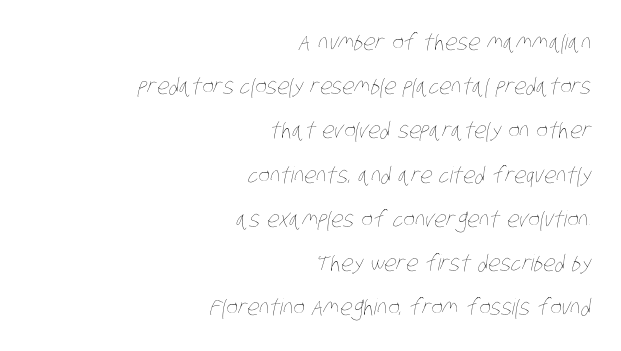
If you drew a ruler down the right edge, every line would touch it. Decoration check: the copy has no underline. The cut favours lightness, reaching ordinary text weight at its darkest. Does the leading feel generous? Absolutely, it's lavish.
